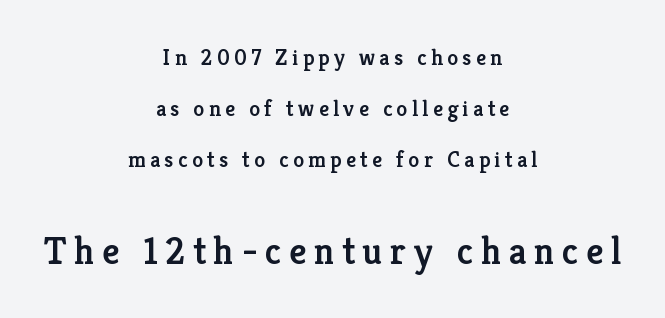
{"serif": "yes", "italic": "no", "bold": "semi", "weight": "semibold", "width": "normal", "stroke_contrast": "low", "x_height": "medium", "monospaced": "no", "underline": "no", "align": "center", "line_spacing": "loose", "line_spacing_ratio": 2.31, "letter_spacing": "wide", "letter_spacing_em": 0.2, "larger_block": "second", "size_ratio": 1.73, "glyph_px": 38}
